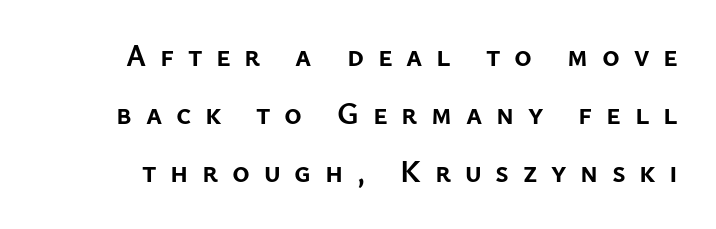
{"serif": "no", "italic": "no", "bold": "yes", "weight": "semibold", "width": "normal", "stroke_contrast": "low", "x_height": "medium", "monospaced": "no", "underline": "no", "line_spacing": "loose", "line_spacing_ratio": 1.93, "letter_spacing": "wide", "letter_spacing_em": 0.46, "glyph_px": 30}
